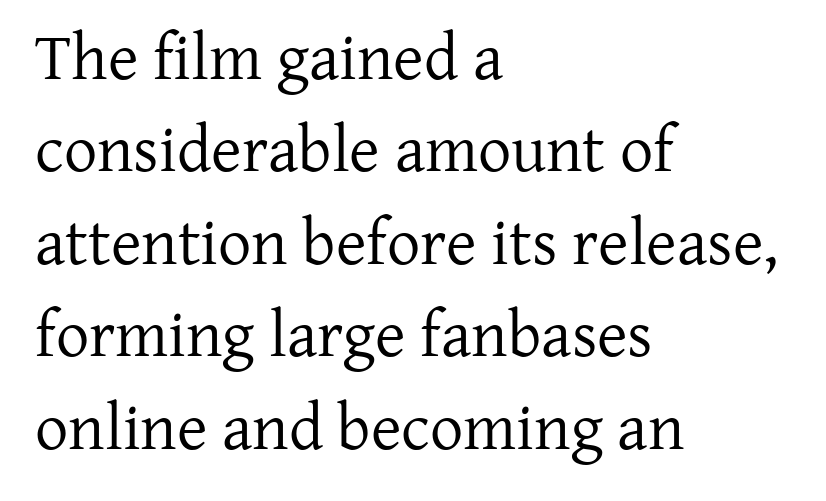
Is the type heavy? It reads as light-to-regular instead. Compared with typical body copy, the letter spacing here is the same. Is there much room between lines? A standard amount, neither cramped nor airy. The rendering anchors every line to the left-hand side.
